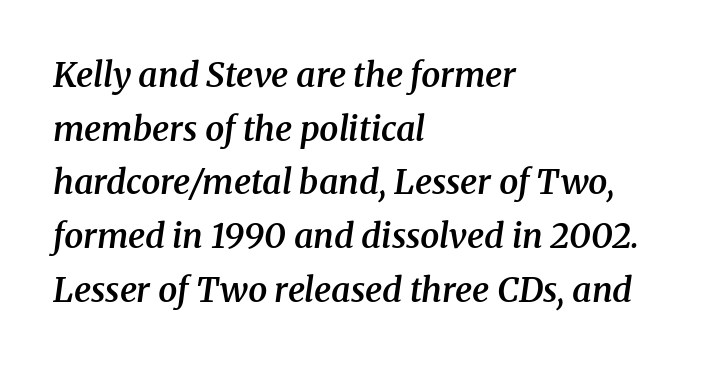
Q: Is the text bold? A: Semi-bold.
Q: Is the text italic (slanted)? A: Yes, it leans right by about 8 degrees.
Q: Is the typeface a serif or a sans-serif typeface? A: Serif.
Q: Is the text underlined? A: No.
Q: How is the paragraph aligned? A: Left-aligned.
Q: Is the spacing between letters normal or unusually wide? A: Normal.
Q: Is the spacing between lines tight, normal or loose? A: Normal.
Q: Width (condensed, normal, or wide)? A: Normal.
Q: Stroke contrast? A: Medium.
Q: x-height? A: Medium.
Q: Monospaced? A: No.
